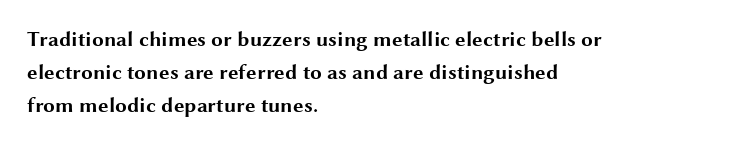
The font is running at its bold setting. Letters rest on an invisible, unmarked baseline. Students, note that the glyphs here touch the page at normal intervals. The rendering anchors every line to the left-hand side.
